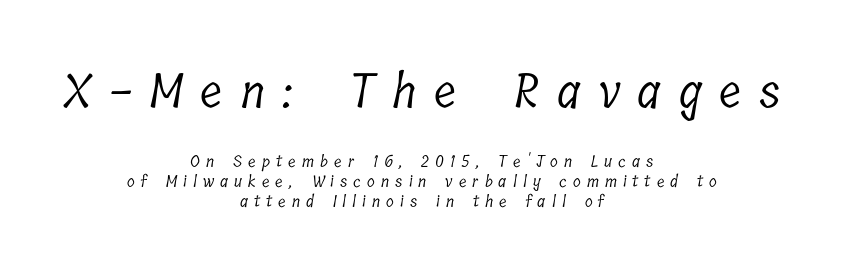
Q: Is the text bold? A: No.
Q: Is the typeface a serif or a sans-serif typeface? A: Serif.
Q: Is the text underlined? A: No.
Q: How is the paragraph aligned? A: Centered.
Q: Is the spacing between letters normal or unusually wide? A: Unusually wide.
Q: Which block of text is set in a larger size, the first (top) or the second (bottom)? A: The first (top) one.
Q: Width (condensed, normal, or wide)? A: Condensed.
Q: Stroke contrast? A: Low.
Q: x-height? A: Medium.
Q: Monospaced? A: No.
